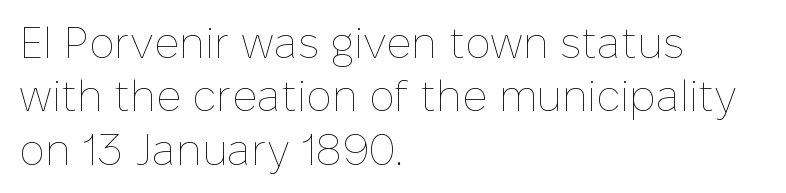
Q: Is the text bold? A: No.
Q: Is the text italic (slanted)? A: No, it is upright.
Q: Is the text underlined? A: No.
Q: How is the paragraph aligned? A: Left-aligned.
Q: Is the spacing between letters normal or unusually wide? A: Normal.
Q: Width (condensed, normal, or wide)? A: Normal.
Q: Stroke contrast? A: Low.
Q: x-height? A: Medium.
Q: Monospaced? A: No.
